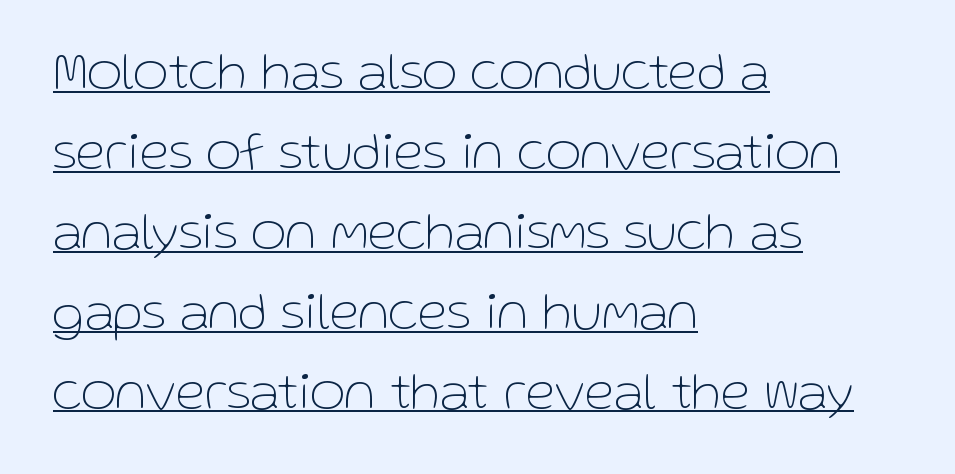
The image shows 54 px thin sans-serif type, upright; set left-aligned, normal line spacing (1.48x), normal letter spacing, underlined; low stroke contrast and a medium x-height.
